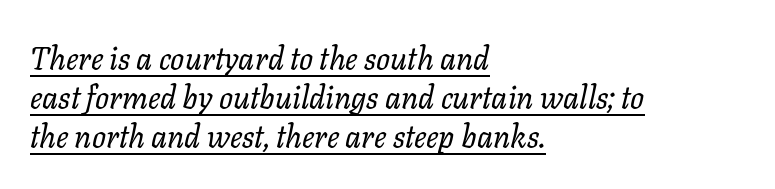
{"italic": "yes", "lean": "right", "slant_degrees": 11, "bold": "no", "weight": "regular", "width": "normal", "stroke_contrast": "low", "x_height": "medium", "monospaced": "no", "underline": "yes", "align": "left", "line_spacing": "normal", "line_spacing_ratio": 1.26, "letter_spacing": "normal", "letter_spacing_em": 0.0, "glyph_px": 31}
